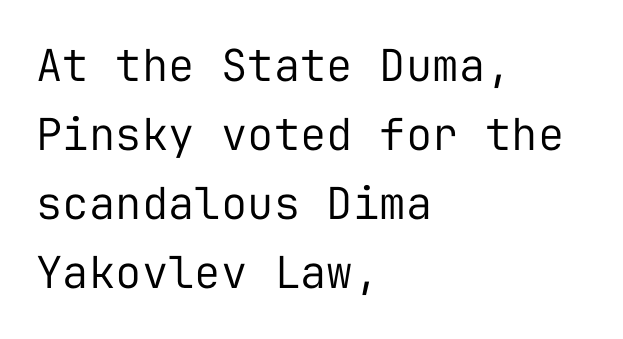
In terms of letterform style, serifs are entirely absent. Normally led — the rows are evenly, conventionally spaced. The space directly below the letters is spotless. A roman cut, with each character standing at attention.
